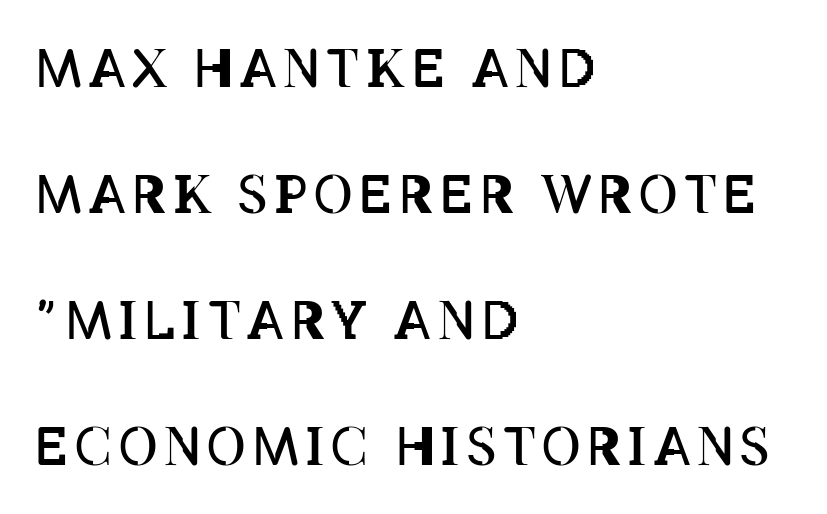
The image shows 53 px regular-weight, condensed type, upright; set left-aligned, loose line spacing (2.38x), not underlined; low stroke contrast and a large x-height.
